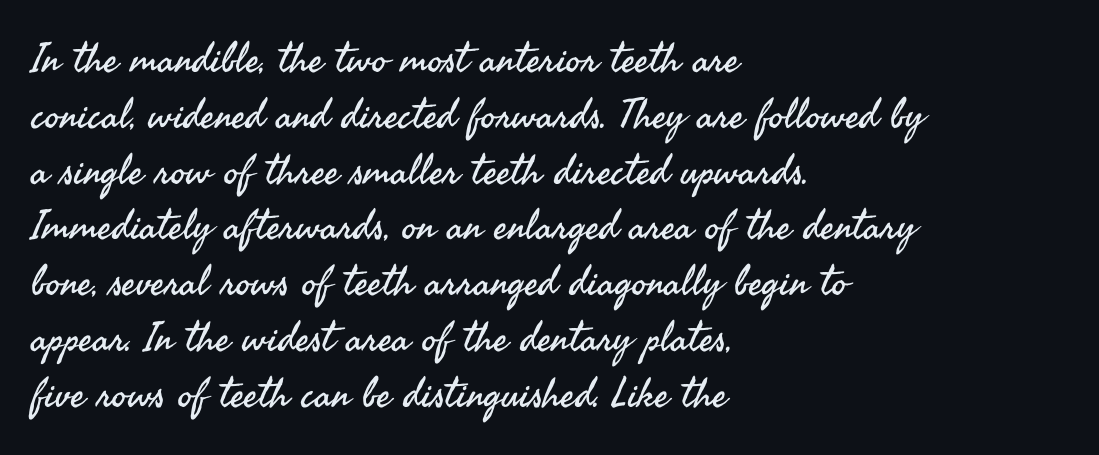
The image shows 41 px regular-weight sans-serif type; set left-aligned, normal line spacing (1.36x), normal letter spacing, not underlined; medium stroke contrast and a small x-height.
